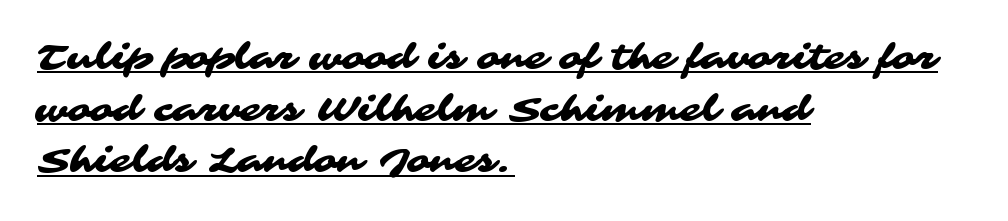
{"serif": "no", "width": "wide", "stroke_contrast": "medium", "x_height": "medium", "monospaced": "no", "underline": "yes", "align": "left", "line_spacing": "normal", "line_spacing_ratio": 1.52, "letter_spacing": "normal", "letter_spacing_em": 0.0, "glyph_px": 34}
